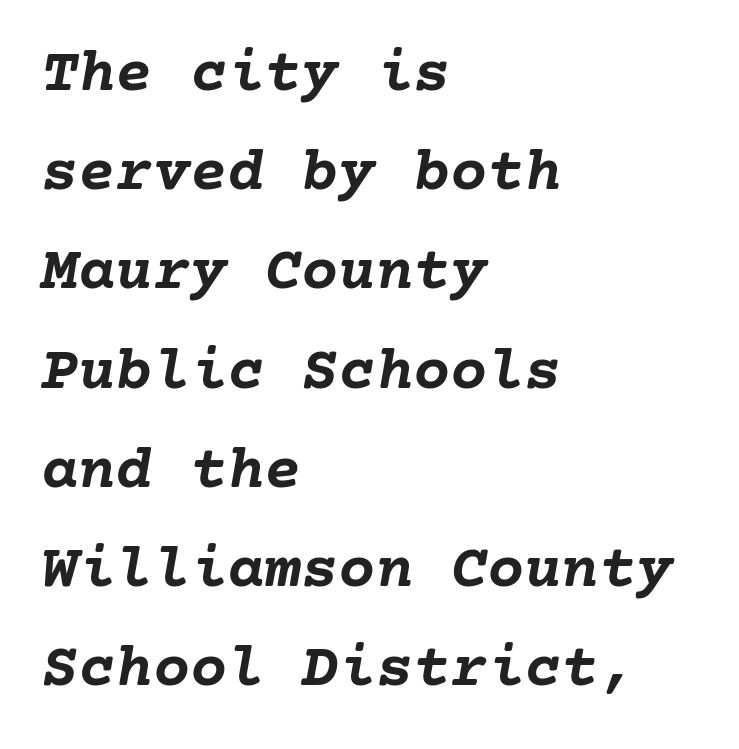
Q: Is the text bold? A: Yes.
Q: Is the text italic (slanted)? A: Yes, it leans right by about 10 degrees.
Q: Is the text underlined? A: No.
Q: How is the paragraph aligned? A: Left-aligned.
Q: Is the spacing between letters normal or unusually wide? A: Normal.
Q: Is the spacing between lines tight, normal or loose? A: Normal.
Q: Width (condensed, normal, or wide)? A: Normal.
Q: Stroke contrast? A: Low.
Q: x-height? A: Medium.
